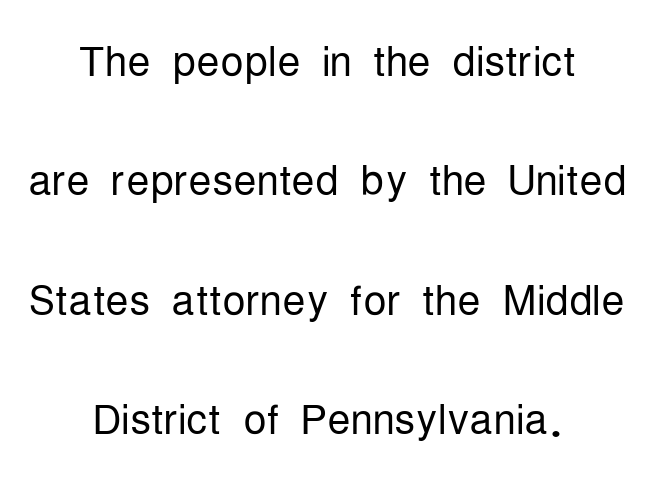
Q: Is the text bold? A: No.
Q: Is the text italic (slanted)? A: No, it is upright.
Q: Is the typeface a serif or a sans-serif typeface? A: Sans-serif.
Q: Is the text underlined? A: No.
Q: How is the paragraph aligned? A: Centered.
Q: Is the spacing between letters normal or unusually wide? A: Normal.
Q: Is the spacing between lines tight, normal or loose? A: Loose.
Q: Width (condensed, normal, or wide)? A: Condensed.
Q: Stroke contrast? A: Low.
Q: x-height? A: Medium.
Q: Monospaced? A: No.
